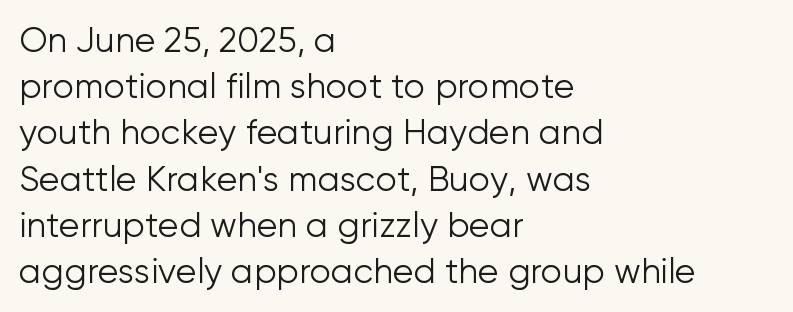
Here the designer chose a conventional face with non-uniform glyph widths. Compared with typical body copy, the letter spacing here is the same. Visually the block forms a straight wall on the left and a jagged coastline on the right. This sample keeps an unexceptional amount of space between lines. Stems here are at most as thick as an everyday book face.
